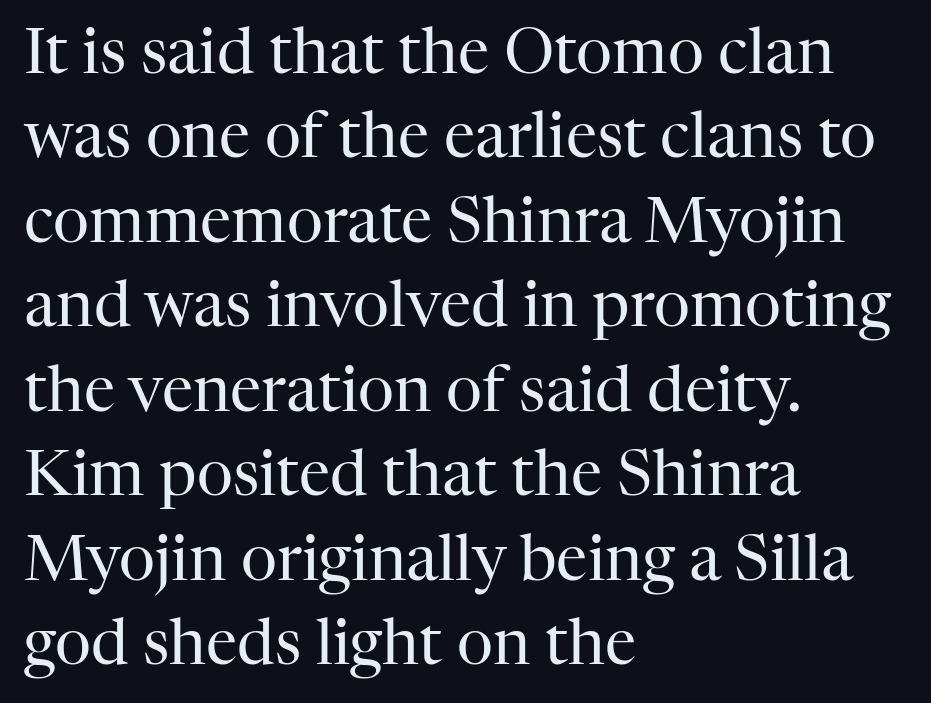
Q: Is the text bold? A: No.
Q: Is the text italic (slanted)? A: No, it is upright.
Q: Is the typeface a serif or a sans-serif typeface? A: Serif.
Q: Is the text underlined? A: No.
Q: How is the paragraph aligned? A: Left-aligned.
Q: Is the spacing between letters normal or unusually wide? A: Normal.
Q: Is the spacing between lines tight, normal or loose? A: Normal.
Q: Width (condensed, normal, or wide)? A: Normal.
Q: Stroke contrast? A: High.
Q: x-height? A: Medium.
Q: Monospaced? A: No.
